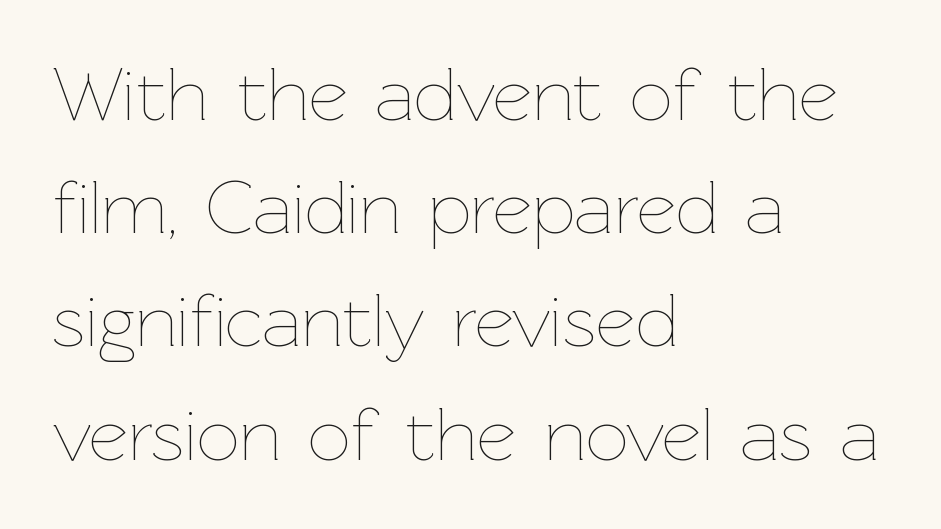
Bare-footed words on every line. This is roman type, the default non-slanted kind. Looks like regular typesetting: each glyph gets only the width it needs. The strokes are not fattened; the text isn't bold. Is there much room between lines? A standard amount, neither cramped nor airy.
